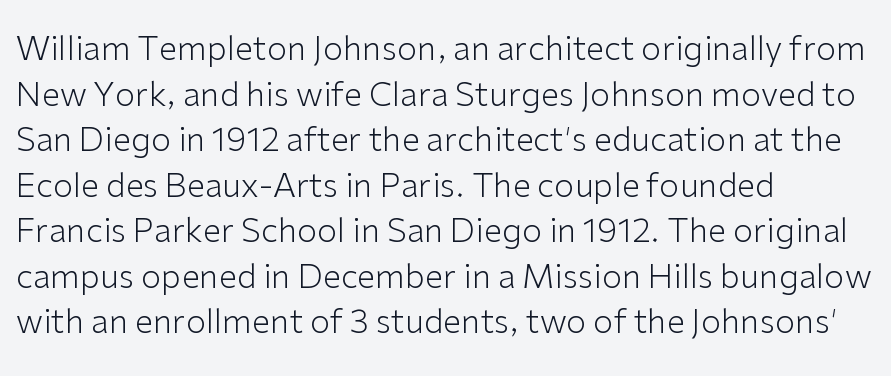
The image shows 33 px light sans-serif type, upright; set left-aligned, normal line spacing (1.38x), normal letter spacing, not underlined; low stroke contrast and a medium x-height.
